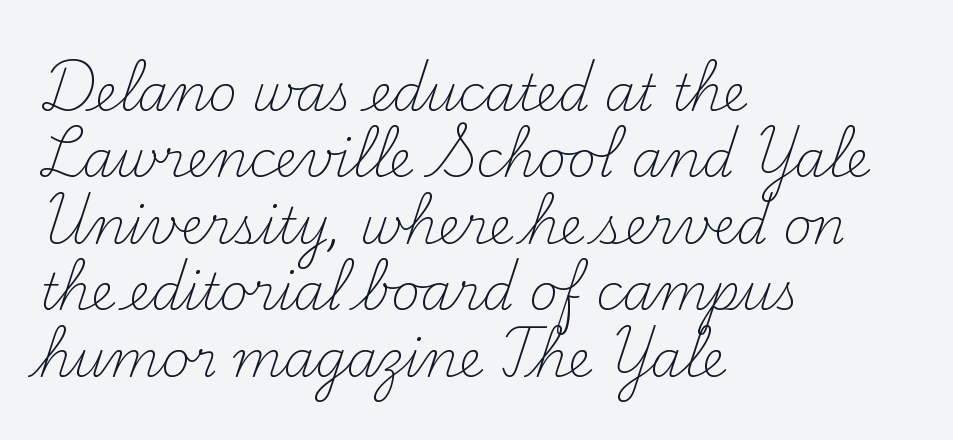
Q: Is the text bold? A: No.
Q: Is the text italic (slanted)? A: Yes.
Q: Is the text underlined? A: No.
Q: How is the paragraph aligned? A: Left-aligned.
Q: Is the spacing between letters normal or unusually wide? A: Normal.
Q: Is the spacing between lines tight, normal or loose? A: Normal.
Q: Width (condensed, normal, or wide)? A: Normal.
Q: Stroke contrast? A: Medium.
Q: x-height? A: Small.
Q: Monospaced? A: No.
